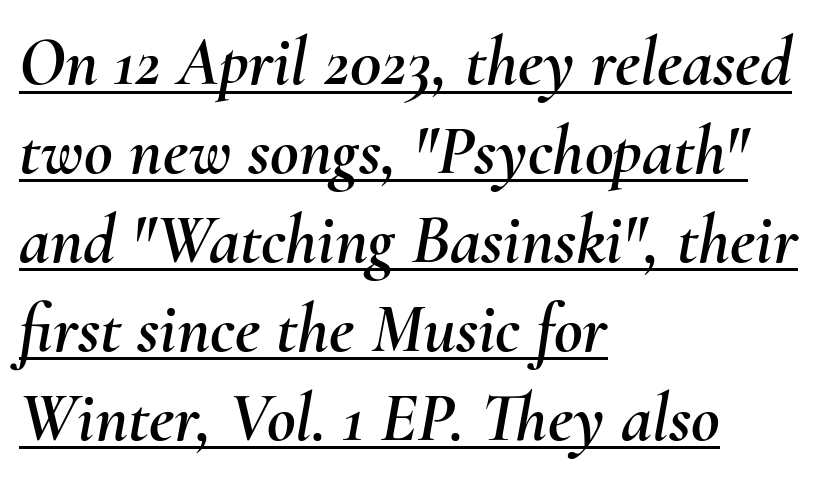
{"italic": "yes", "lean": "right", "slant_degrees": 10, "width": "normal", "stroke_contrast": "medium", "x_height": "small", "monospaced": "no", "underline": "yes", "align": "left", "line_spacing": "normal", "line_spacing_ratio": 1.27, "letter_spacing": "normal", "letter_spacing_em": 0.0, "glyph_px": 70}
